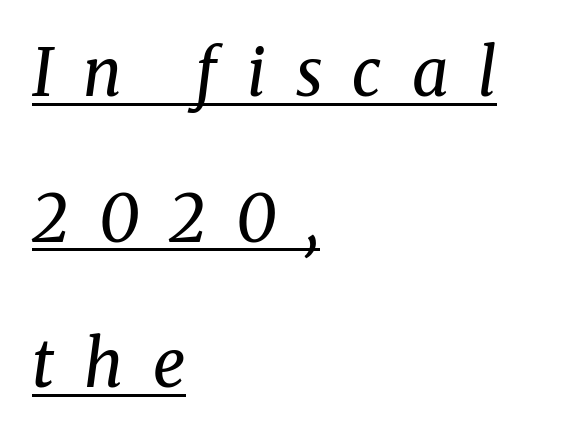
{"serif": "yes", "italic": "yes", "lean": "right", "slant_degrees": 8, "bold": "no", "weight": "regular", "width": "normal", "stroke_contrast": "medium", "x_height": "medium", "monospaced": "no", "underline": "yes", "align": "left", "line_spacing": "loose", "line_spacing_ratio": 2.24, "letter_spacing": "wide", "letter_spacing_em": 0.46, "glyph_px": 65}
